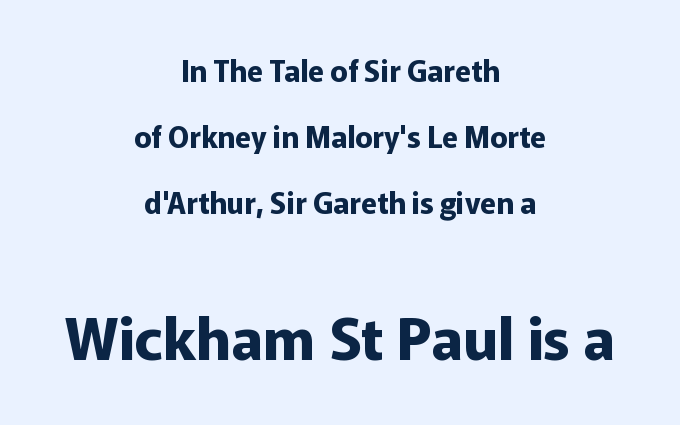
Q: Is the text bold? A: Yes.
Q: Is the text italic (slanted)? A: No, it is upright.
Q: Is the typeface a serif or a sans-serif typeface? A: Sans-serif.
Q: Is the text underlined? A: No.
Q: How is the paragraph aligned? A: Centered.
Q: Is the spacing between letters normal or unusually wide? A: Normal.
Q: Is the spacing between lines tight, normal or loose? A: Loose.
Q: Which block of text is set in a larger size, the first (top) or the second (bottom)? A: The second (bottom) one.
Q: Width (condensed, normal, or wide)? A: Normal.
Q: Stroke contrast? A: Low.
Q: x-height? A: Medium.
Q: Monospaced? A: No.
